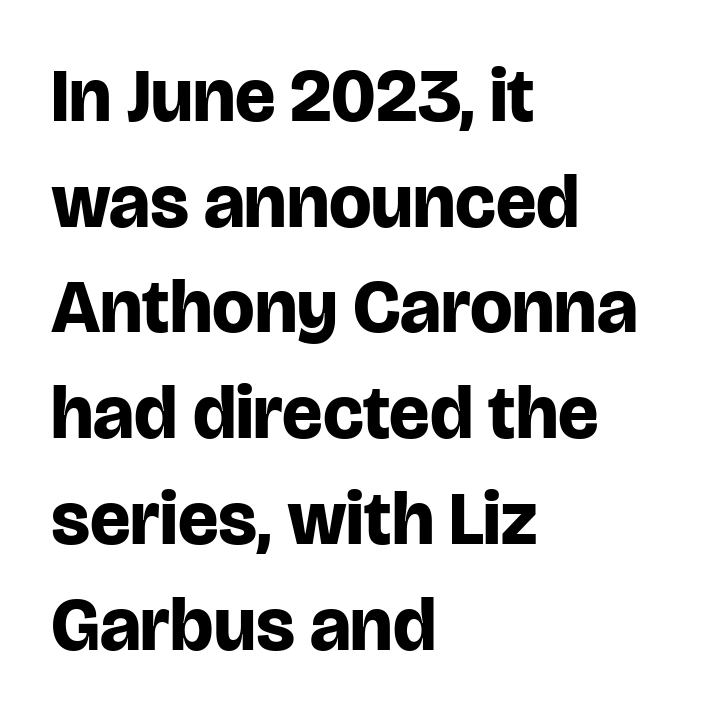
You could not count columns in this text — the font is proportionally spaced. No word sits above an underline. This is sans-serif lettering, the kind often seen on screens and signage. Horizontal bands of white between lines are of average thickness.
